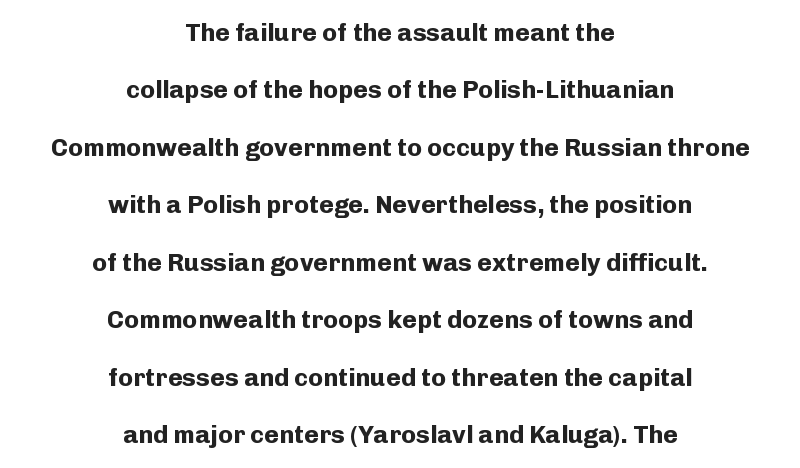
{"italic": "no", "bold": "yes", "underline": "no", "align": "center", "line_spacing": "loose", "line_spacing_ratio": 2.3, "letter_spacing": "normal", "letter_spacing_em": 0.0, "glyph_px": 25}
